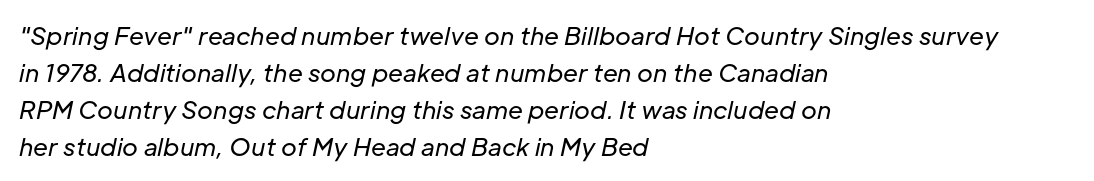
The image shows 24 px text type, italic (leaning right); set left-aligned, normal line spacing (1.54x), normal letter spacing, not underlined.
